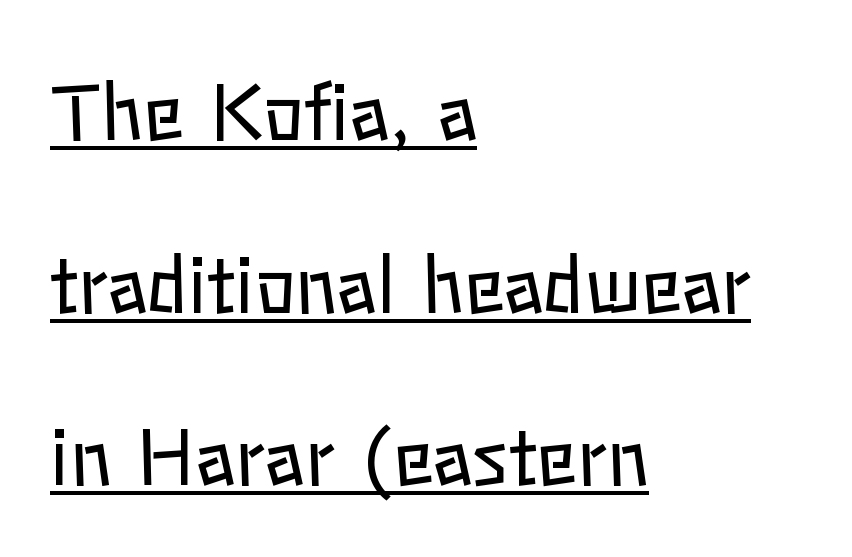
The paragraph shown leans on its left margin. The type sits square on the baseline with zero lean. The face looks like a standard text weight, possibly lighter. Looks like regular typesetting: each glyph gets only the width it needs. The type is set solid horizontally, with unmodified tracking.
